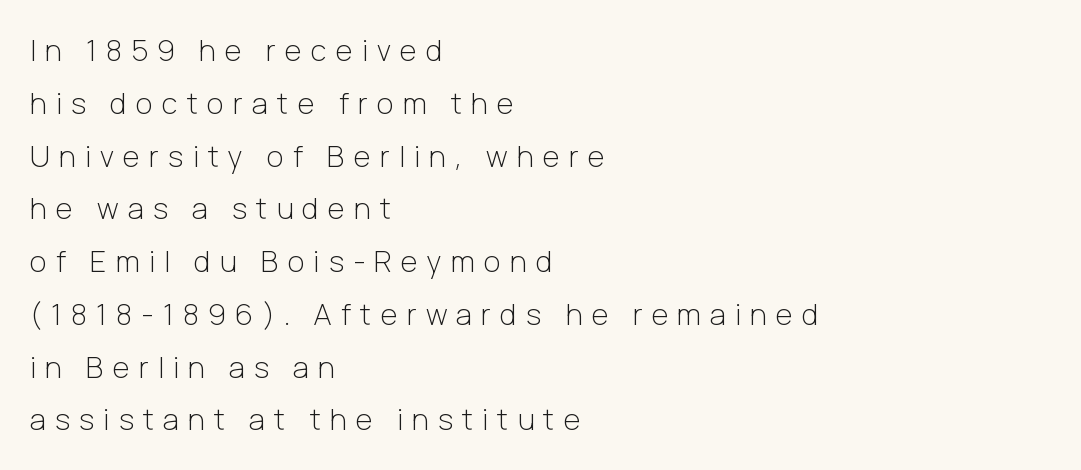
The image shows 29 px light sans-serif type, upright; set left-aligned, line spacing 1.82x, unusually wide letter spacing (+0.32 em), not underlined; low stroke contrast and a medium x-height.
